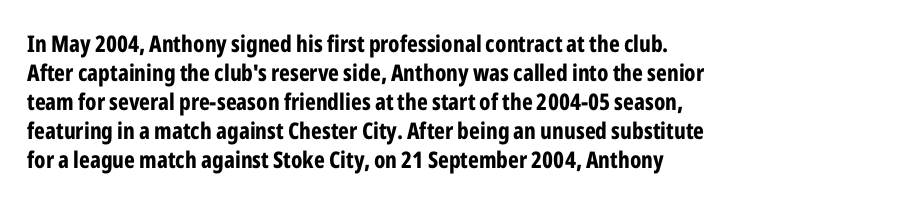
The typography opts for an upright posture over an oblique one. What weight is shown? A full bold with thick strokes. How would I describe the line gaps? Plain and ordinary. Each line starts at the same left margin while the right side varies.
